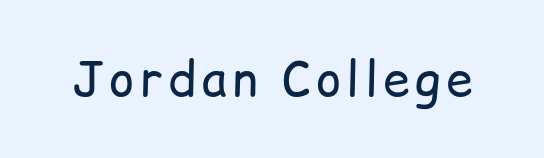
Q: Is the text bold? A: No.
Q: Is the text italic (slanted)? A: No, it is upright.
Q: Is the typeface a serif or a sans-serif typeface? A: Sans-serif.
Q: Is the text underlined? A: No.
Q: Width (condensed, normal, or wide)? A: Normal.
Q: Stroke contrast? A: Low.
Q: x-height? A: Medium.
Q: Monospaced? A: No.
